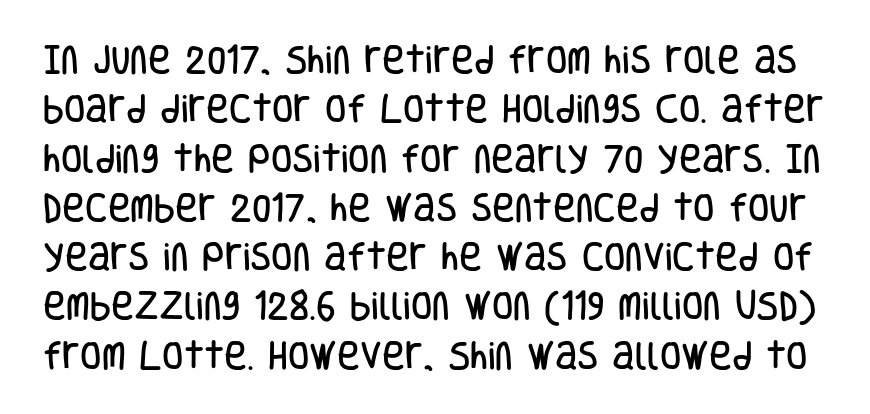
The letterforms sit shoulder to shoulder at normal distance. Successive baselines arrive at the customary interval. The baseline area is clear. Note the varied advance widths — an 'i' is clearly narrower than an 'm'.
